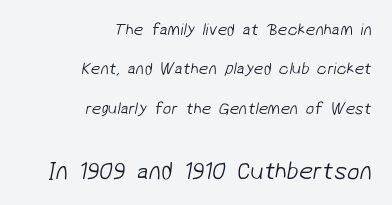
Size hierarchy here favors the trailing block over the leading one. Standard letterfit; no display-style spreading of the glyphs. Unmarked baselines from the first word to the last. Line endings align vertically; line beginnings do not. No letter is thick-stroked: the sample isn't bold. Regarding leading, the lines here are spaced well apart.
